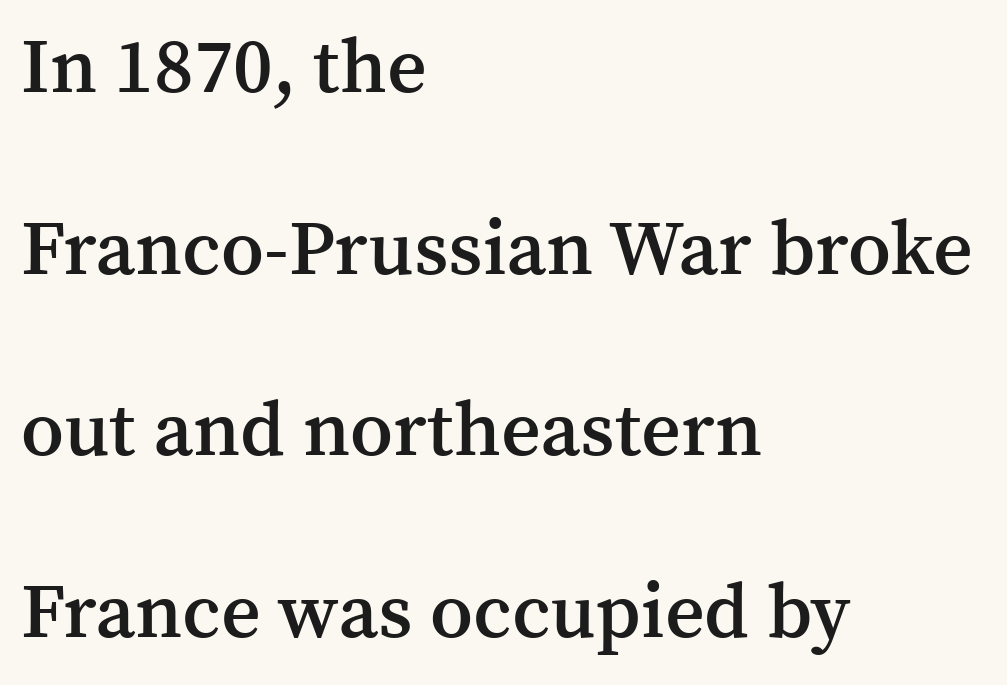
The image shows 77 px semibold serif type, upright; set left-aligned, loose line spacing (2.36x), normal letter spacing, not underlined; medium stroke contrast and a medium x-height.
